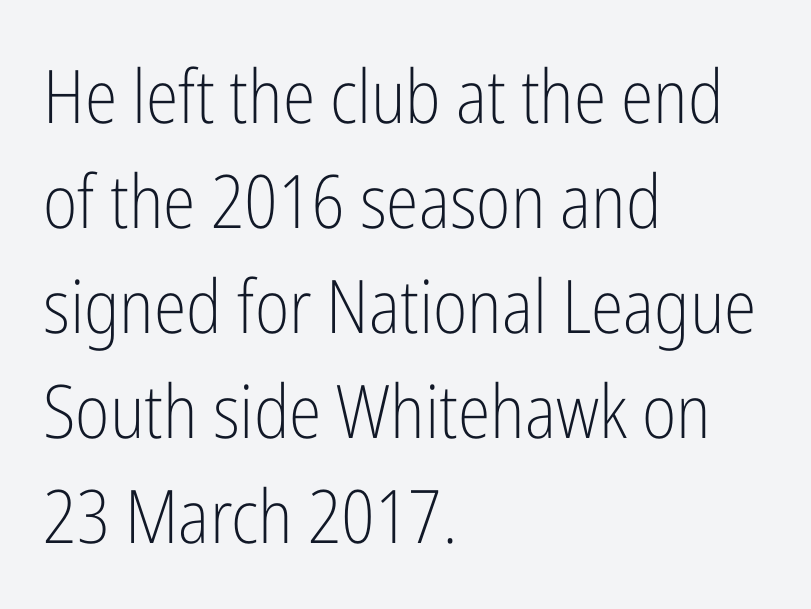
{"serif": "no", "italic": "no", "bold": "no", "weight": "light", "width": "condensed", "stroke_contrast": "low", "x_height": "medium", "monospaced": "no", "underline": "no", "align": "left", "line_spacing": "normal", "line_spacing_ratio": 1.42, "letter_spacing": "normal", "letter_spacing_em": 0.0, "glyph_px": 74}
